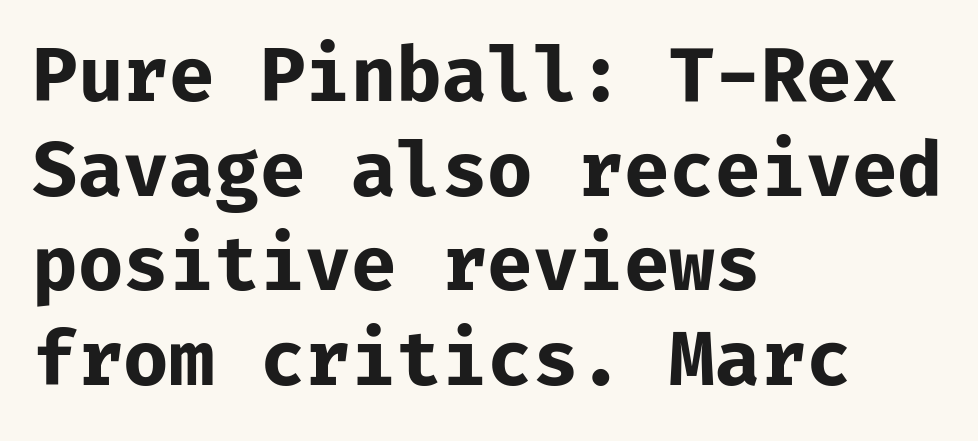
Q: Is the text bold? A: Yes.
Q: Is the text italic (slanted)? A: No, it is upright.
Q: Is the typeface a serif or a sans-serif typeface? A: Sans-serif.
Q: Is the text underlined? A: No.
Q: How is the paragraph aligned? A: Left-aligned.
Q: Is the spacing between letters normal or unusually wide? A: Normal.
Q: Is the spacing between lines tight, normal or loose? A: Normal.
Q: Width (condensed, normal, or wide)? A: Normal.
Q: Stroke contrast? A: Low.
Q: x-height? A: Medium.
Q: Monospaced? A: Yes.
